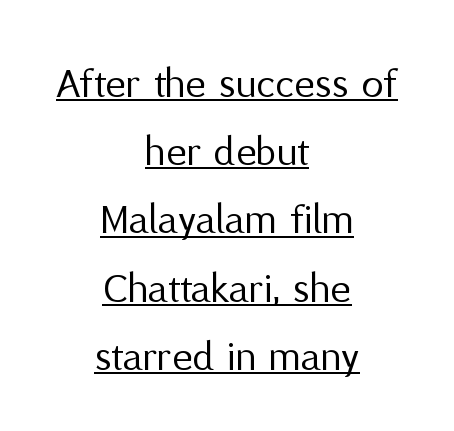
Spacing verdict: proportional, widths tailored to each character. Letterform terminals end flat and unadorned throughout the passage. There is no visible air inserted between adjacent glyphs. Vertically, the passage feels balanced, rows spaced as you'd expect. The whitespace from short lines is split evenly between both sides. These glyphs show unthickened strokes, regular width or finer.
